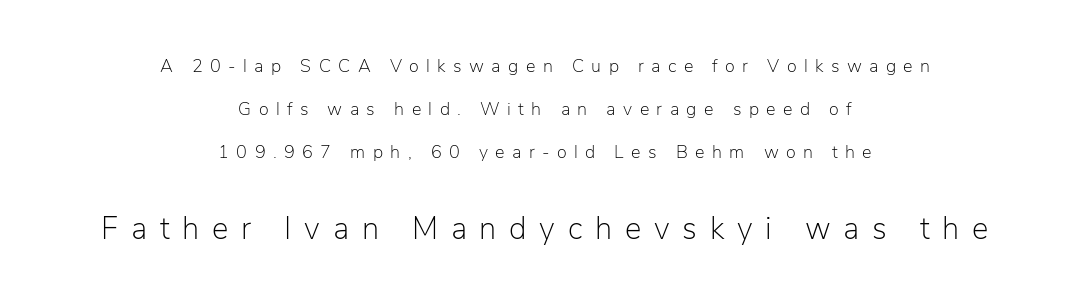
The image shows 31 px light sans-serif type, upright; set centered, loose line spacing (2.4x), unusually wide letter spacing (+0.41 em), not underlined; the second (bottom) block is 1.72x larger; low stroke contrast and a medium x-height.
